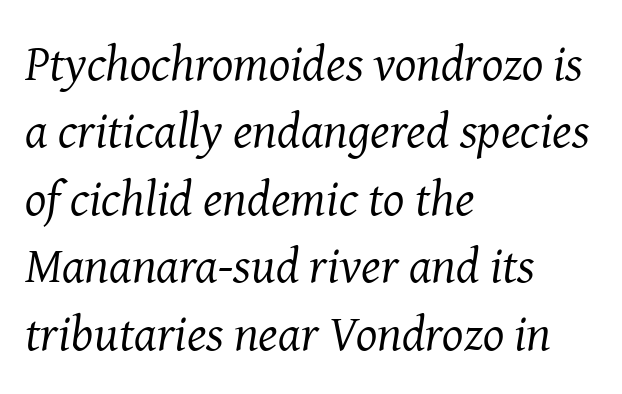
{"serif": "yes", "italic": "yes", "lean": "right", "slant_degrees": 8, "bold": "no", "weight": "regular", "width": "normal", "stroke_contrast": "medium", "x_height": "medium", "monospaced": "no", "underline": "no", "align": "left", "line_spacing": "normal", "line_spacing_ratio": 1.35, "letter_spacing": "normal", "letter_spacing_em": 0.0, "glyph_px": 50}
